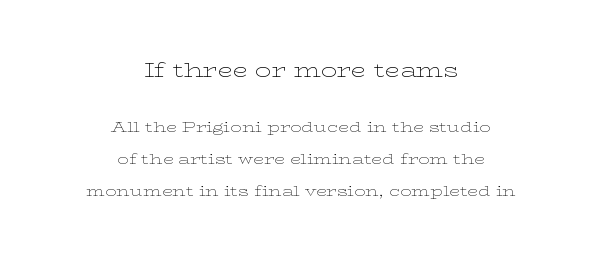
Each stroke keeps to a modest, everyday thickness or less. The tracking reads as untouched default to a designer's eye. The lines are spread far apart with generous leading. One-word summary of the alignment: center. Unmarked baselines from the first word to the last.
